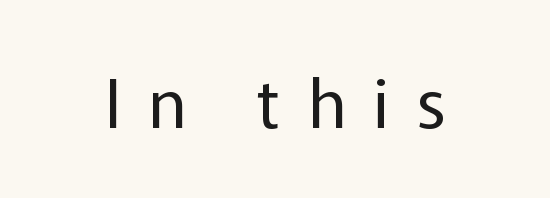
{"serif": "no", "italic": "no", "bold": "no", "weight": "regular", "width": "normal", "stroke_contrast": "low", "x_height": "medium", "monospaced": "no", "underline": "no", "letter_spacing": "wide", "letter_spacing_em": 0.41, "glyph_px": 67}
